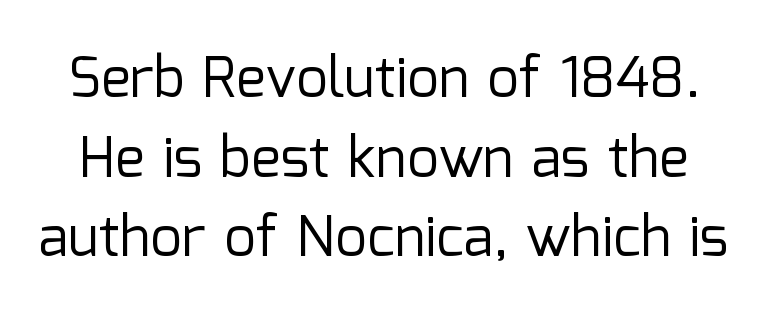
Q: Is the text bold? A: No.
Q: Is the text italic (slanted)? A: No, it is upright.
Q: Is the typeface a serif or a sans-serif typeface? A: Sans-serif.
Q: Is the text underlined? A: No.
Q: Is the spacing between letters normal or unusually wide? A: Normal.
Q: Is the spacing between lines tight, normal or loose? A: Normal.
Q: Width (condensed, normal, or wide)? A: Normal.
Q: Stroke contrast? A: Low.
Q: x-height? A: Medium.
Q: Monospaced? A: No.
